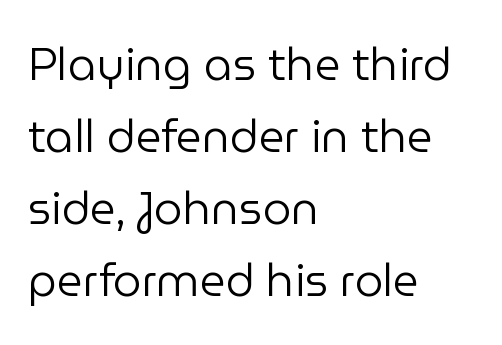
No italicization has been applied; the sample stays upright. The tracking reads as untouched default to a designer's eye. Beneath every word, the page is bare. The letters carry no serifs — their stems end cleanly without finishing strokes.
